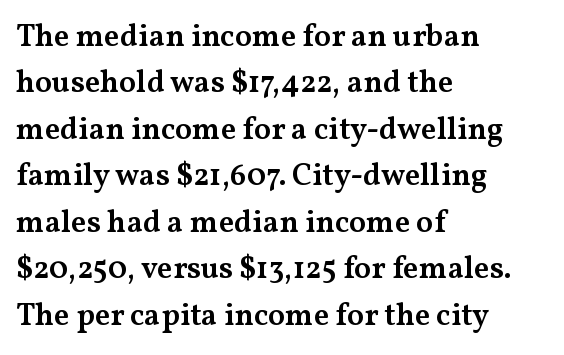
Q: Is the text bold? A: Semi-bold.
Q: Is the text italic (slanted)? A: No, it is upright.
Q: Is the typeface a serif or a sans-serif typeface? A: Serif.
Q: Is the text underlined? A: No.
Q: How is the paragraph aligned? A: Left-aligned.
Q: Is the spacing between letters normal or unusually wide? A: Normal.
Q: Is the spacing between lines tight, normal or loose? A: Normal.
Q: Width (condensed, normal, or wide)? A: Wide.
Q: Stroke contrast? A: Medium.
Q: x-height? A: Medium.
Q: Monospaced? A: No.
